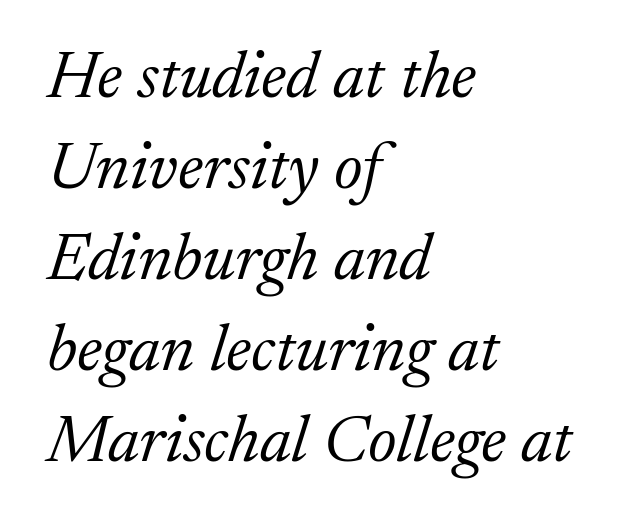
Q: Is the text bold? A: No.
Q: Is the text italic (slanted)? A: Yes, it leans right by about 17 degrees.
Q: Is the typeface a serif or a sans-serif typeface? A: Serif.
Q: Is the text underlined? A: No.
Q: How is the paragraph aligned? A: Left-aligned.
Q: Is the spacing between letters normal or unusually wide? A: Normal.
Q: Is the spacing between lines tight, normal or loose? A: Normal.
Q: Width (condensed, normal, or wide)? A: Normal.
Q: Stroke contrast? A: Low.
Q: x-height? A: Medium.
Q: Monospaced? A: No.
